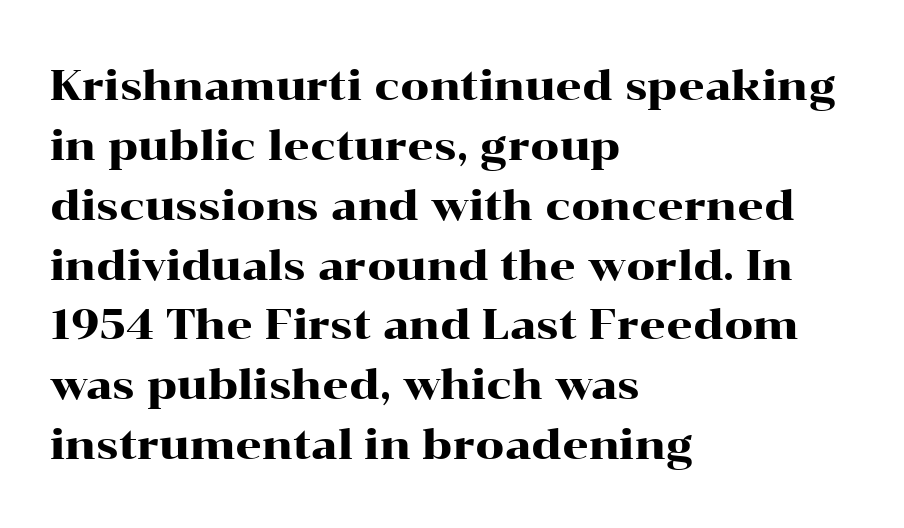
You could not count columns in this text — the font is proportionally spaced. Has an underline been added? It has not. When letters stand straight like this, we call the style roman or upright. A classic flush-left, rag-right setting is used for this passage.
